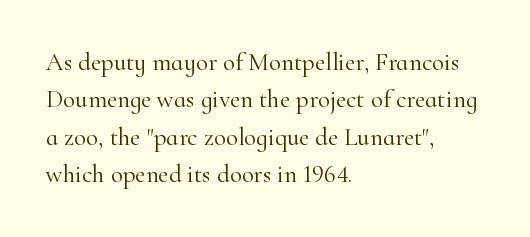
{"italic": "no", "bold": "no", "underline": "no", "align": "left", "line_spacing": "normal", "line_spacing_ratio": 1.5, "letter_spacing": "normal", "letter_spacing_em": 0.0, "glyph_px": 25}
